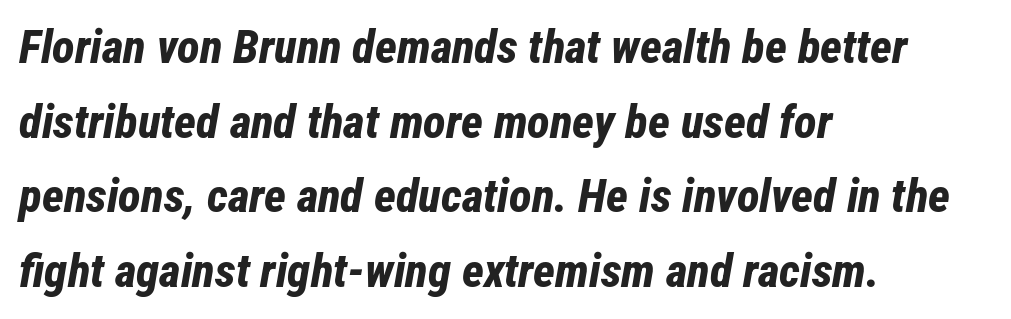
The image shows 47 px bold, condensed type, italic (leaning right); set left-aligned, normal line spacing (1.59x), normal letter spacing, not underlined; low stroke contrast and a medium x-height.
